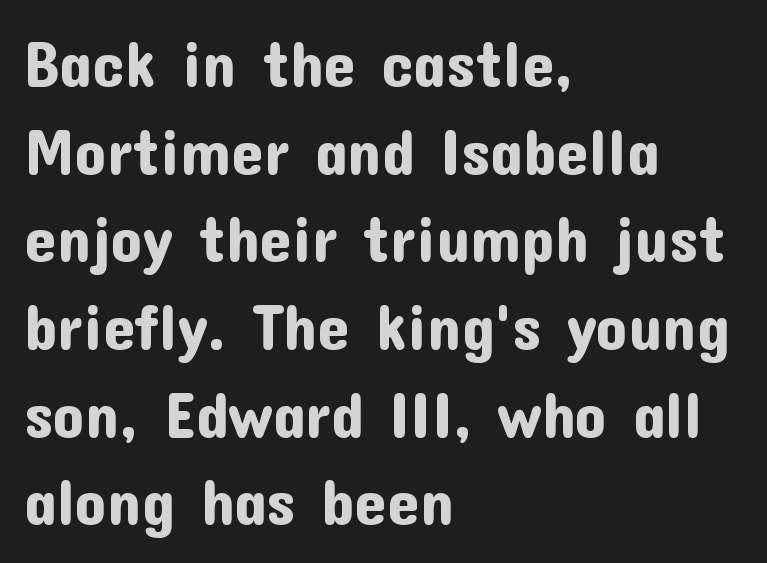
{"serif": "no", "italic": "no", "width": "normal", "stroke_contrast": "low", "x_height": "medium", "monospaced": "no", "underline": "no", "align": "left", "line_spacing": "normal", "line_spacing_ratio": 1.37, "letter_spacing": "normal", "letter_spacing_em": 0.0, "glyph_px": 64}
